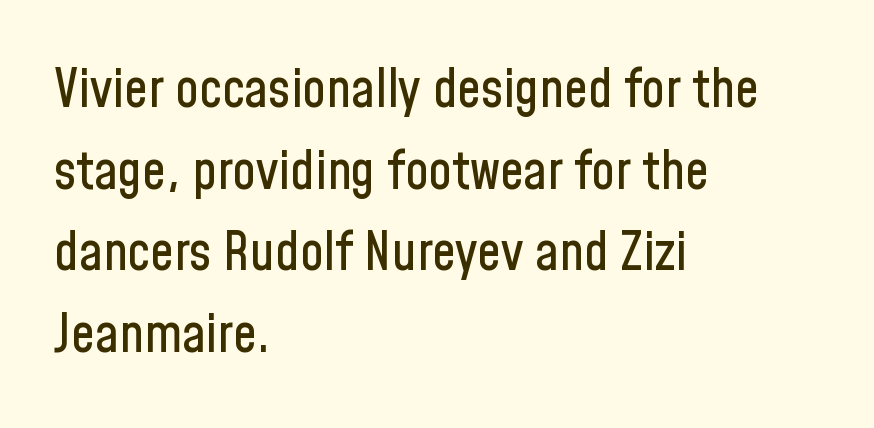
Q: Is the text italic (slanted)? A: No, it is upright.
Q: Is the typeface a serif or a sans-serif typeface? A: Sans-serif.
Q: Is the text underlined? A: No.
Q: How is the paragraph aligned? A: Left-aligned.
Q: Is the spacing between letters normal or unusually wide? A: Normal.
Q: Is the spacing between lines tight, normal or loose? A: Normal.
Q: Width (condensed, normal, or wide)? A: Condensed.
Q: Stroke contrast? A: Low.
Q: x-height? A: Medium.
Q: Monospaced? A: No.
